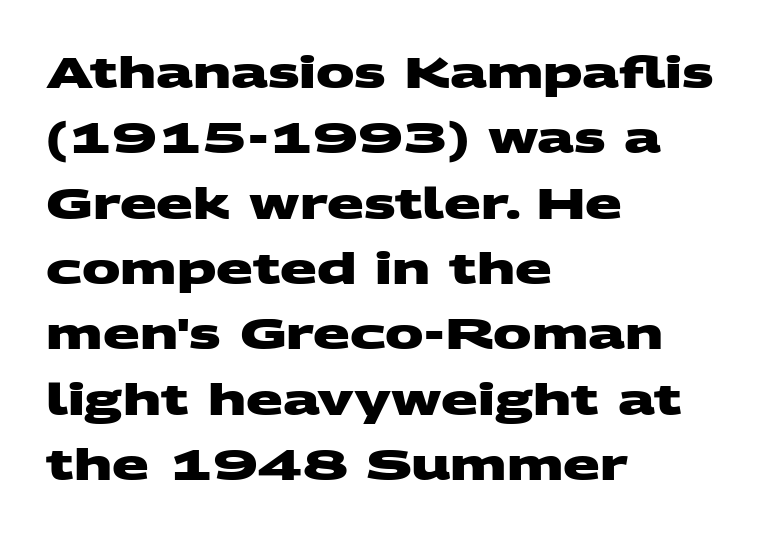
{"serif": "no", "bold": "yes", "weight": "heavy", "width": "wide", "stroke_contrast": "medium", "x_height": "large", "monospaced": "no", "underline": "no", "align": "left", "line_spacing": "normal", "line_spacing_ratio": 1.52, "letter_spacing": "normal", "letter_spacing_em": 0.0, "glyph_px": 43}
